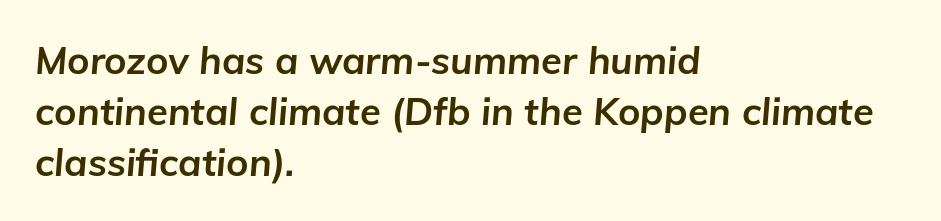
{"italic": "yes", "lean": "right", "slant_degrees": 5, "bold": "yes", "weight": "bold", "width": "normal", "stroke_contrast": "low", "x_height": "medium", "monospaced": "no", "underline": "no", "align": "left", "line_spacing": "normal", "line_spacing_ratio": 1.34, "letter_spacing": "normal", "letter_spacing_em": 0.0, "glyph_px": 38}
